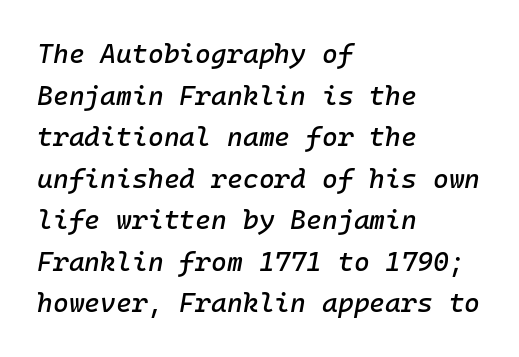
The image shows 27 px text type, italic (leaning right); set left-aligned, normal line spacing (1.54x), normal letter spacing, not underlined.
